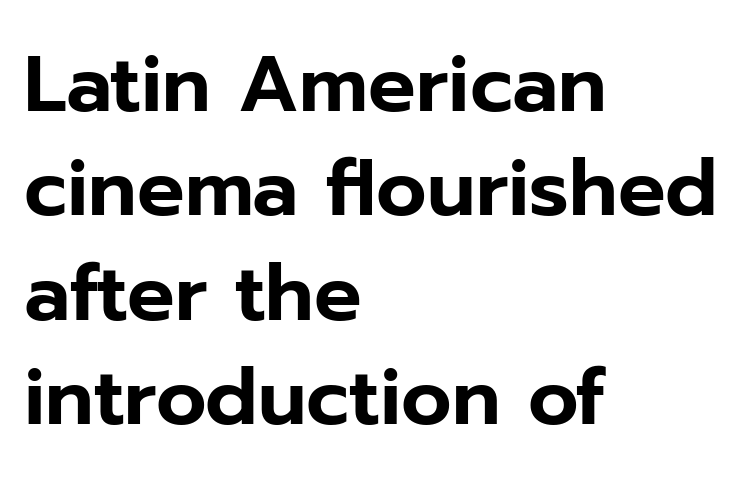
Q: Is the text italic (slanted)? A: No, it is upright.
Q: Is the typeface a serif or a sans-serif typeface? A: Sans-serif.
Q: Is the text underlined? A: No.
Q: How is the paragraph aligned? A: Left-aligned.
Q: Is the spacing between letters normal or unusually wide? A: Normal.
Q: Is the spacing between lines tight, normal or loose? A: Normal.
Q: Width (condensed, normal, or wide)? A: Normal.
Q: Stroke contrast? A: Low.
Q: x-height? A: Medium.
Q: Monospaced? A: No.
